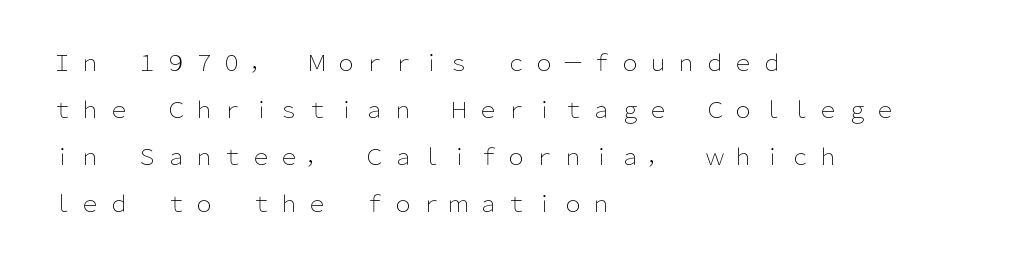
Q: Is the text bold? A: No.
Q: Is the text italic (slanted)? A: No, it is upright.
Q: Is the text underlined? A: No.
Q: How is the paragraph aligned? A: Left-aligned.
Q: Is the spacing between letters normal or unusually wide? A: Unusually wide.
Q: Is the spacing between lines tight, normal or loose? A: Loose.
